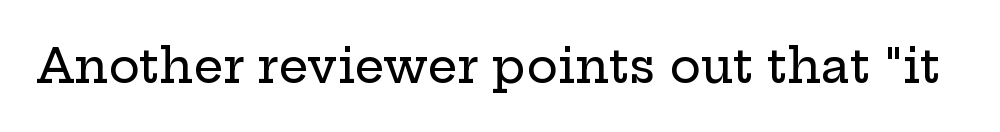
{"serif": "yes", "italic": "no", "width": "wide", "stroke_contrast": "low", "x_height": "medium", "monospaced": "no", "underline": "no", "letter_spacing": "normal", "letter_spacing_em": 0.0, "glyph_px": 47}
